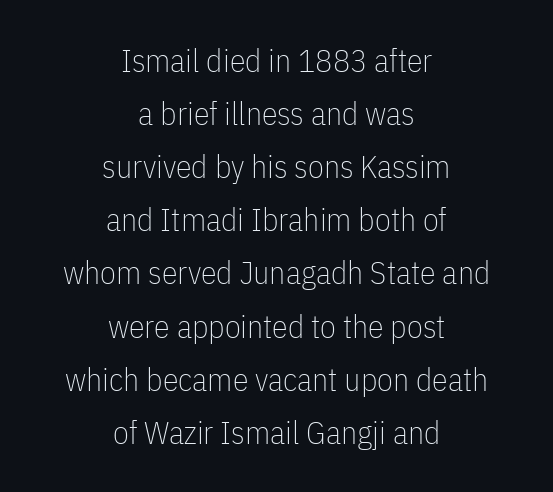
{"serif": "no", "italic": "no", "bold": "no", "weight": "thin", "width": "condensed", "stroke_contrast": "low", "x_height": "medium", "monospaced": "no", "underline": "no", "align": "center", "line_spacing": "normal", "line_spacing_ratio": 1.66, "letter_spacing": "normal", "letter_spacing_em": 0.0, "glyph_px": 32}
